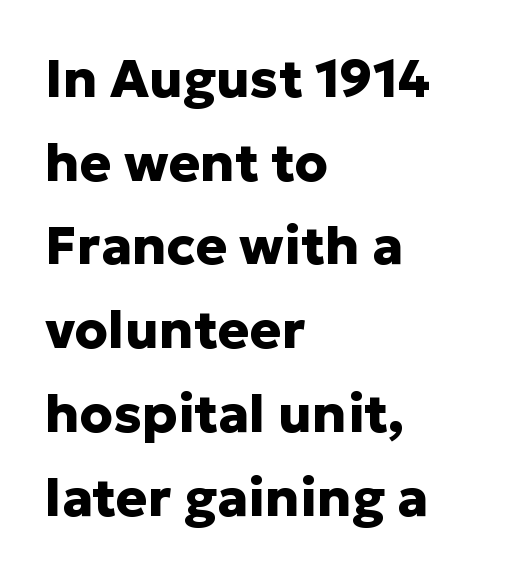
Q: Is the text bold? A: Yes.
Q: Is the text italic (slanted)? A: No, it is upright.
Q: Is the typeface a serif or a sans-serif typeface? A: Sans-serif.
Q: Is the text underlined? A: No.
Q: How is the paragraph aligned? A: Left-aligned.
Q: Is the spacing between letters normal or unusually wide? A: Normal.
Q: Is the spacing between lines tight, normal or loose? A: Normal.
Q: Width (condensed, normal, or wide)? A: Normal.
Q: Stroke contrast? A: Low.
Q: x-height? A: Medium.
Q: Monospaced? A: No.
